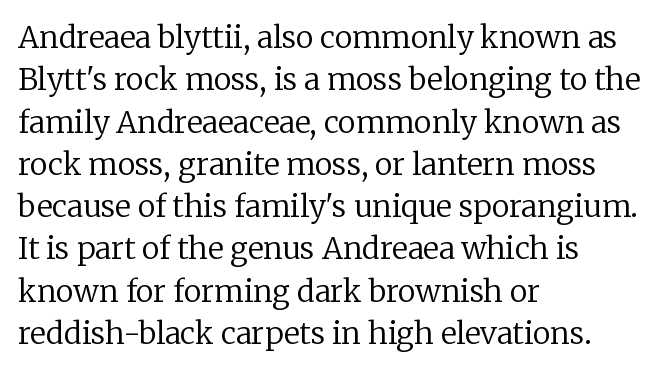
Q: Is the text bold? A: No.
Q: Is the text italic (slanted)? A: No, it is upright.
Q: Is the typeface a serif or a sans-serif typeface? A: Serif.
Q: Is the text underlined? A: No.
Q: How is the paragraph aligned? A: Left-aligned.
Q: Is the spacing between letters normal or unusually wide? A: Normal.
Q: Is the spacing between lines tight, normal or loose? A: Normal.
Q: Width (condensed, normal, or wide)? A: Normal.
Q: Stroke contrast? A: Low.
Q: x-height? A: Medium.
Q: Monospaced? A: No.
